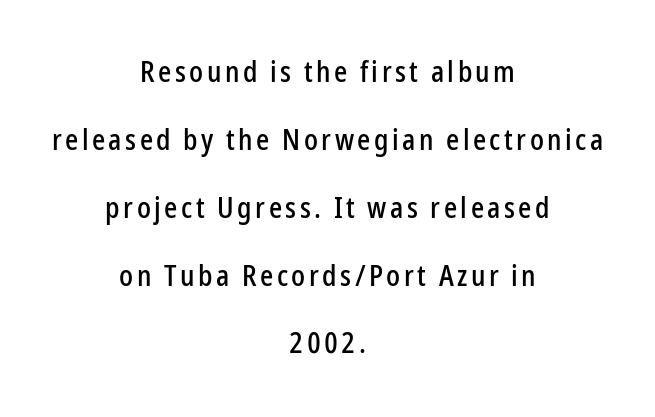
The image shows 29 px condensed sans-serif type, upright; set centered, loose line spacing (2.34x), not underlined; low stroke contrast and a medium x-height.
